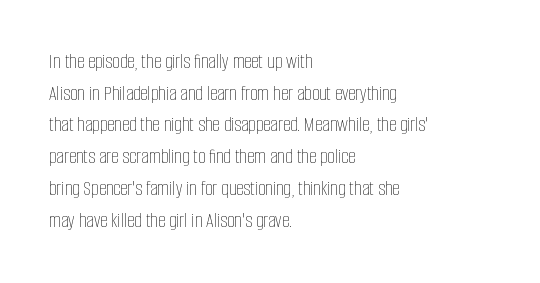
Style check: upright. Leftover space on each line is placed entirely after the last word. The rows are spaced the way most documents space them. The font is comparable to plain body text, perhaps lighter. Honestly, there is no underline to notice here at all. Nobody touched the tracking dial on this one.
